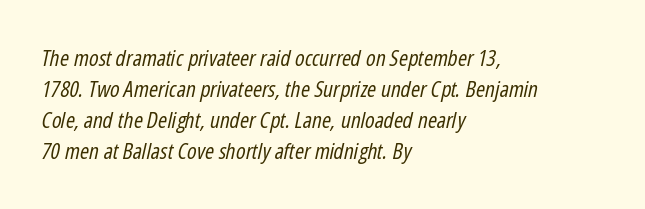
The image shows 22 px text type, italic (leaning right); set left-aligned, normal line spacing (1.41x), normal letter spacing, not underlined.
